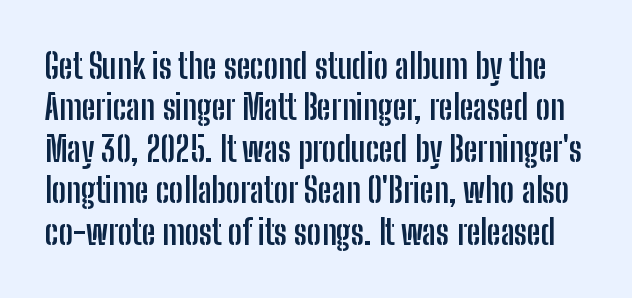
Q: Is the text bold? A: Yes.
Q: Is the text italic (slanted)? A: No, it is upright.
Q: Is the typeface a serif or a sans-serif typeface? A: Sans-serif.
Q: Is the text underlined? A: No.
Q: Is the spacing between letters normal or unusually wide? A: Normal.
Q: Width (condensed, normal, or wide)? A: Condensed.
Q: Stroke contrast? A: Low.
Q: x-height? A: Medium.
Q: Monospaced? A: No.
